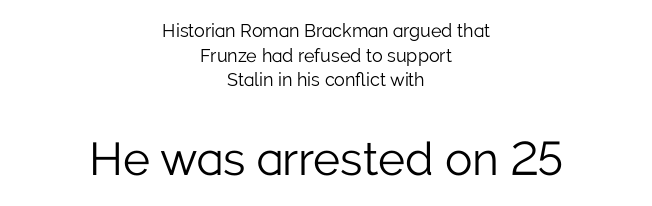
{"serif": "no", "italic": "no", "bold": "no", "weight": "light", "width": "normal", "stroke_contrast": "low", "x_height": "medium", "monospaced": "no", "underline": "no", "align": "center", "line_spacing": "normal", "line_spacing_ratio": 1.37, "letter_spacing": "normal", "letter_spacing_em": 0.0, "larger_block": "second", "size_ratio": 2.56, "glyph_px": 46}
